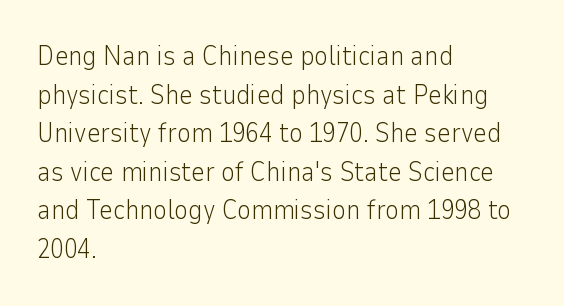
{"italic": "no", "bold": "no", "underline": "no", "align": "left", "line_spacing": "normal", "line_spacing_ratio": 1.43, "letter_spacing": "normal", "letter_spacing_em": 0.0, "glyph_px": 27}
